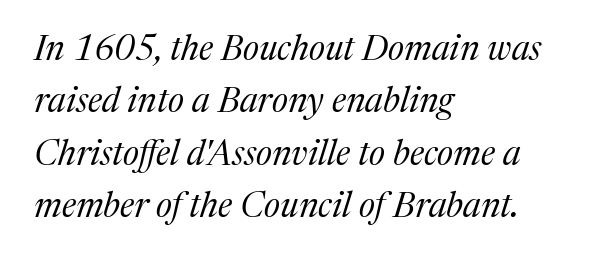
Compared with a typical body face, this is equally light or lighter still. This rendering uses left alignment, leaving the right contour irregular. Is this a fixed-width face? No — the glyphs have proportional, varying widths. The letterforms sit shoulder to shoulder at normal distance. These lines are composed in type with serifs. Underline: absent.
